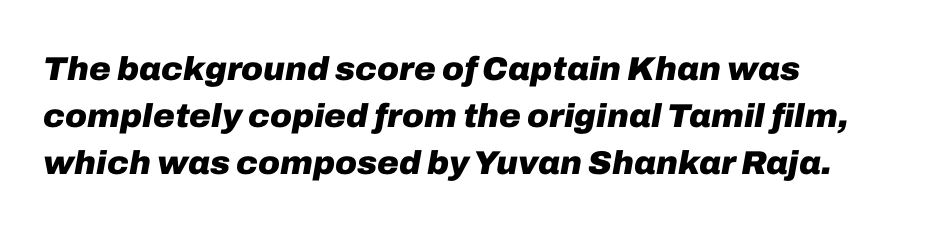
The image shows 33 px heavy type, italic (leaning right); set left-aligned, normal line spacing (1.43x), normal letter spacing, not underlined; low stroke contrast and a medium x-height.
